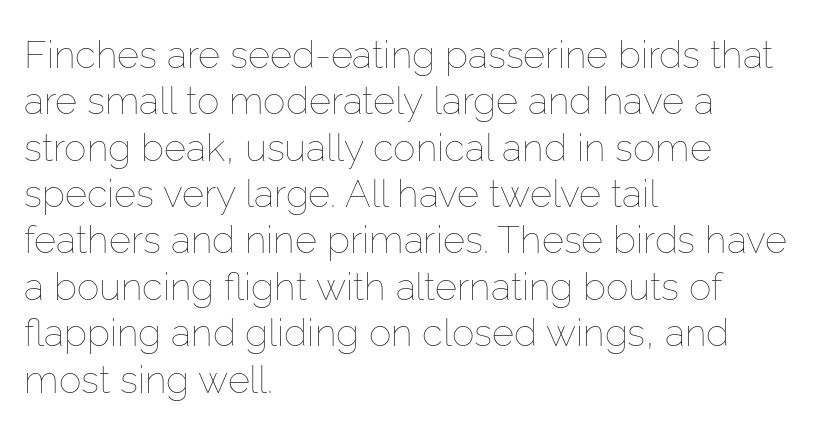
{"italic": "no", "bold": "no", "weight": "thin", "width": "normal", "stroke_contrast": "low", "x_height": "medium", "monospaced": "no", "underline": "no", "align": "left", "line_spacing_ratio": 1.22, "letter_spacing": "normal", "letter_spacing_em": 0.0, "glyph_px": 38}
